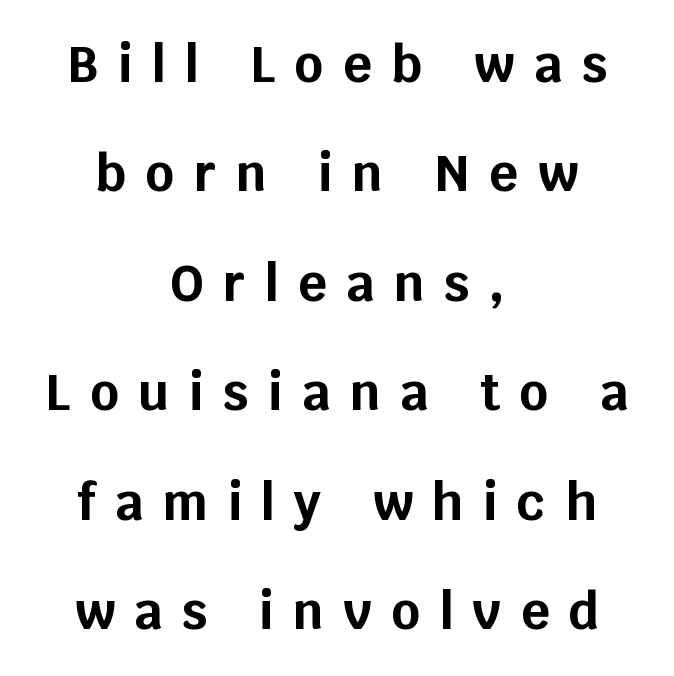
{"serif": "no", "italic": "no", "bold": "yes", "weight": "bold", "width": "normal", "stroke_contrast": "low", "x_height": "large", "monospaced": "no", "underline": "no", "align": "center", "line_spacing": "loose", "line_spacing_ratio": 2.19, "letter_spacing": "wide", "letter_spacing_em": 0.39, "glyph_px": 50}
